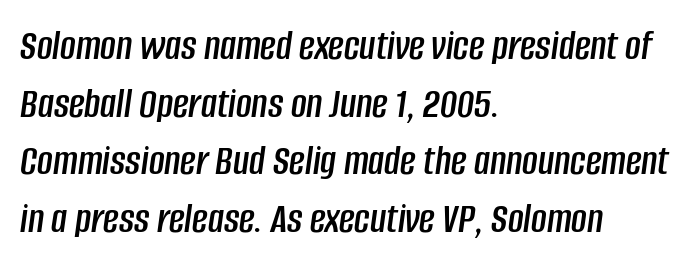
The image shows 43 px condensed type, italic (leaning right); set left-aligned, normal line spacing (1.34x), normal letter spacing, not underlined; low stroke contrast and a large x-height.
